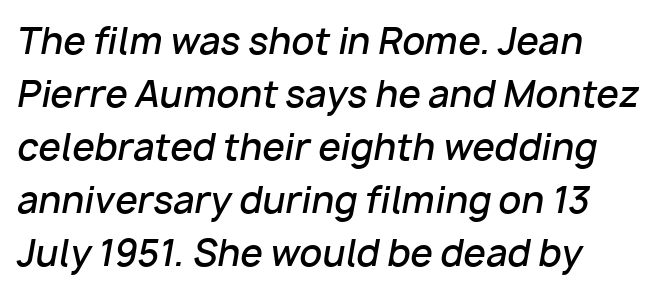
{"italic": "yes", "lean": "right", "slant_degrees": 10, "bold": "semi", "weight": "semibold", "width": "normal", "stroke_contrast": "low", "x_height": "medium", "monospaced": "no", "underline": "no", "align": "left", "line_spacing": "normal", "line_spacing_ratio": 1.47, "letter_spacing": "normal", "letter_spacing_em": 0.0, "glyph_px": 36}
